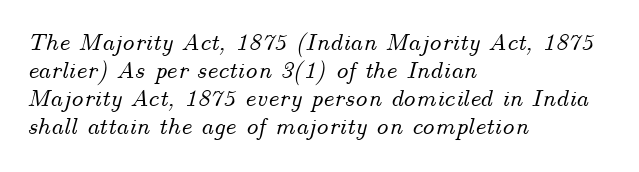
The image shows 25 px text type, italic (leaning right); set left-aligned, tight line spacing (1.12x), normal letter spacing, not underlined.
